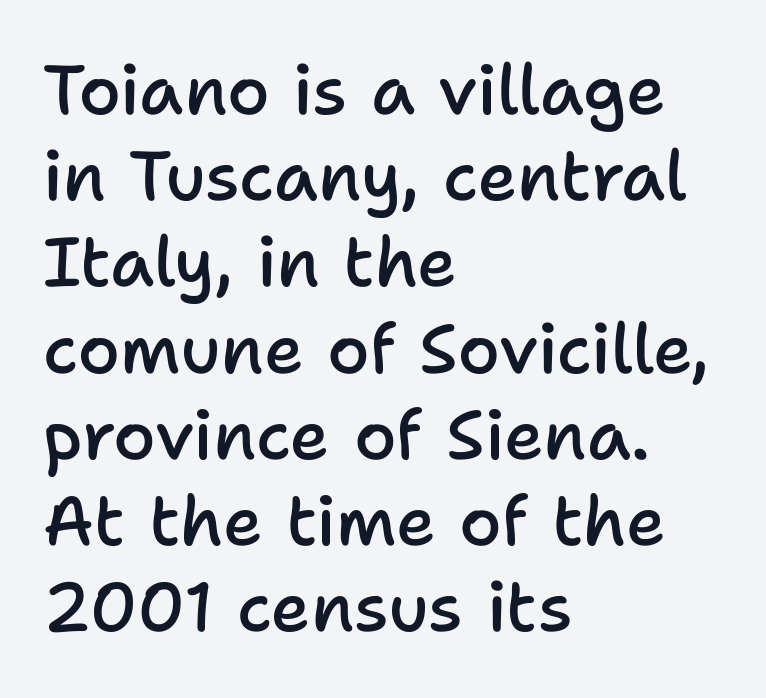
The image shows 69 px semibold sans-serif type, upright; set left-aligned, normal line spacing (1.25x), normal letter spacing, not underlined; low stroke contrast and a medium x-height.
